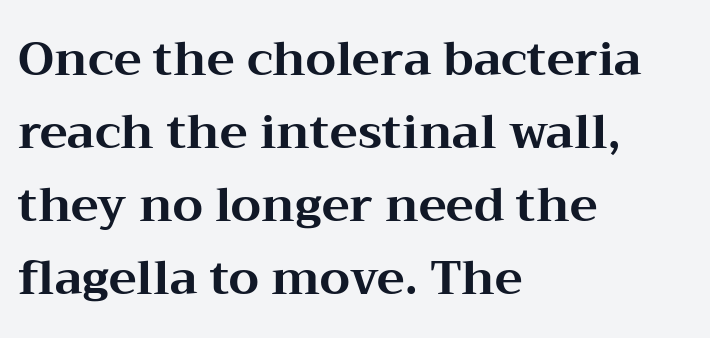
Think of a printed novel: that variable character pitch is what you see here. Words appear dense and cohesive because spacing is normal. Vertical spacing — default. Each letter's strokes conclude with small projecting serifs. This rendering features lettering with no underline. These words are printed bold, with thick strokes throughout.
